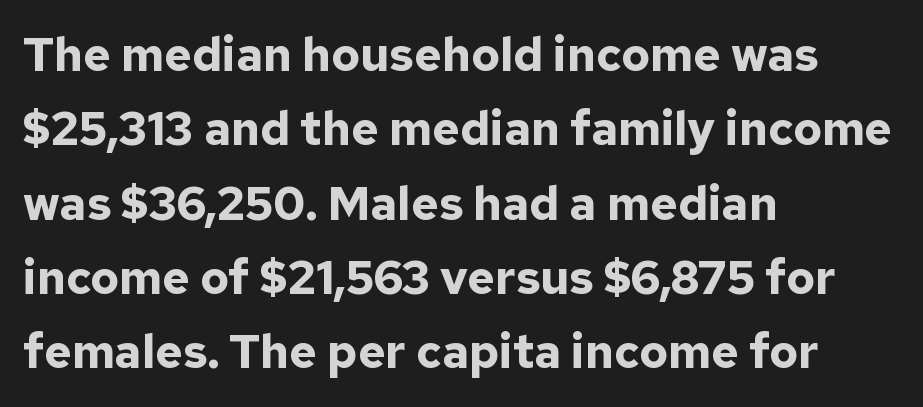
The image shows 47 px bold sans-serif type, upright; set left-aligned, normal line spacing (1.58x), normal letter spacing, not underlined; low stroke contrast and a medium x-height.
